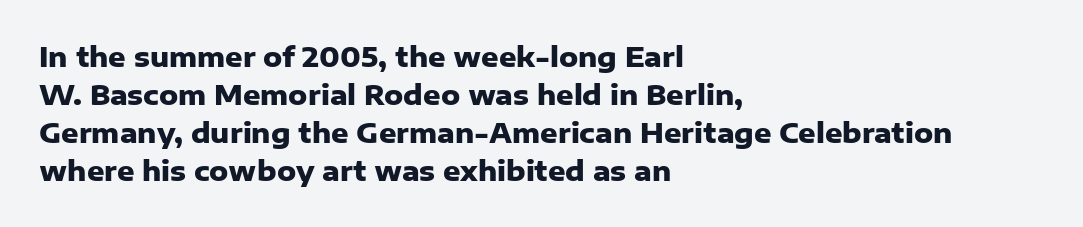
Nothing unusual about the tracking: characters are spaced as the font intends. Glance below the letters and you will spot only blank space. Designer's note — italics off, roman on. Alignment: flush left.
